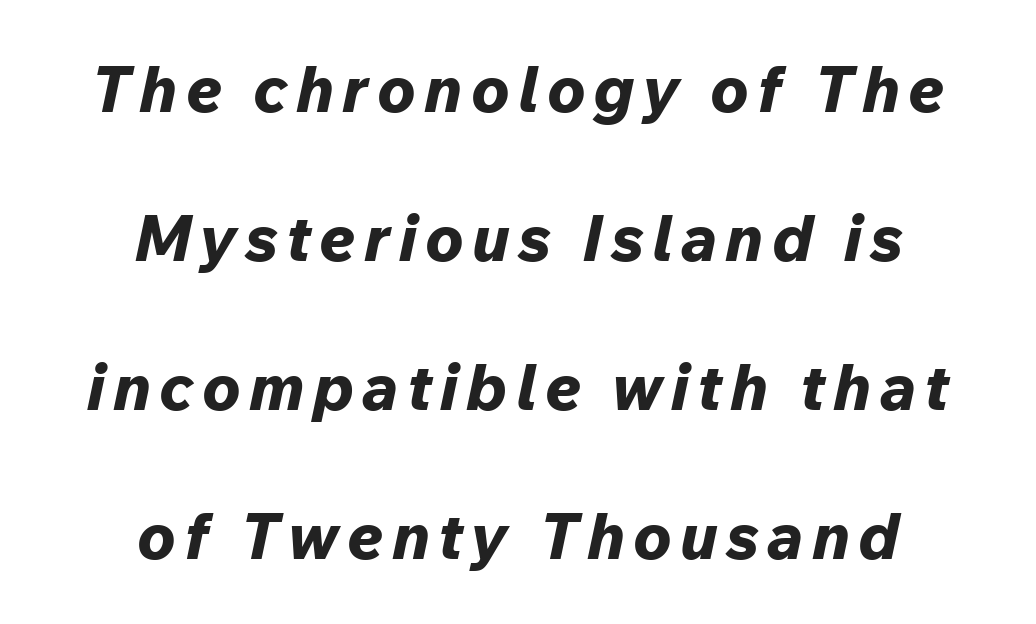
The image shows 64 px bold type, italic (leaning right); set centered, loose line spacing (2.33x), not underlined; low stroke contrast and a medium x-height.
